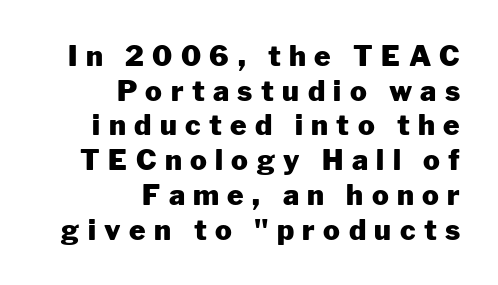
{"serif": "no", "italic": "no", "bold": "yes", "weight": "heavy", "width": "normal", "stroke_contrast": "low", "x_height": "medium", "monospaced": "no", "underline": "no", "align": "right", "line_spacing_ratio": 1.24, "letter_spacing": "wide", "letter_spacing_em": 0.3, "glyph_px": 28}
